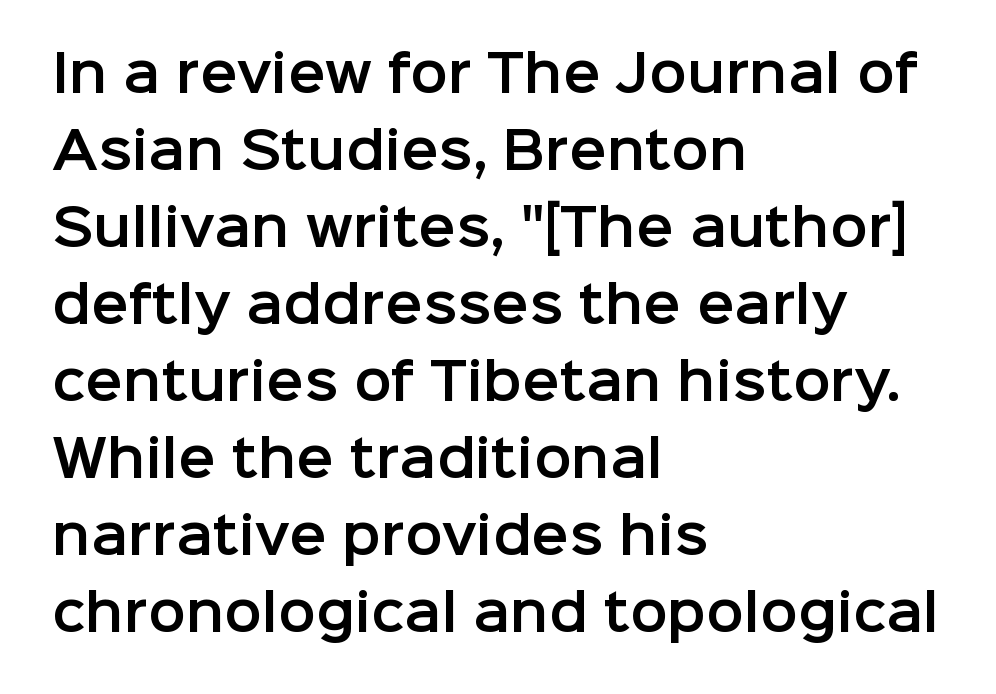
Q: Is the text italic (slanted)? A: No, it is upright.
Q: Is the typeface a serif or a sans-serif typeface? A: Sans-serif.
Q: Is the text underlined? A: No.
Q: How is the paragraph aligned? A: Left-aligned.
Q: Is the spacing between letters normal or unusually wide? A: Normal.
Q: Is the spacing between lines tight, normal or loose? A: Normal.
Q: Width (condensed, normal, or wide)? A: Normal.
Q: Stroke contrast? A: Low.
Q: x-height? A: Medium.
Q: Monospaced? A: No.
